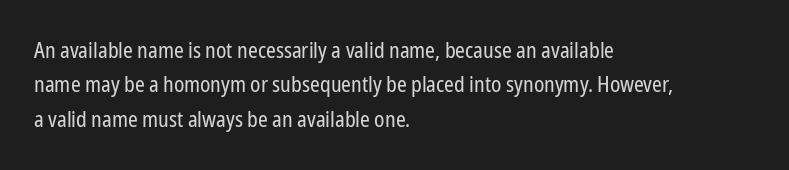
{"italic": "no", "bold": "no", "underline": "no", "align": "left", "line_spacing": "normal", "line_spacing_ratio": 1.56, "letter_spacing": "normal", "letter_spacing_em": 0.0, "glyph_px": 22}
